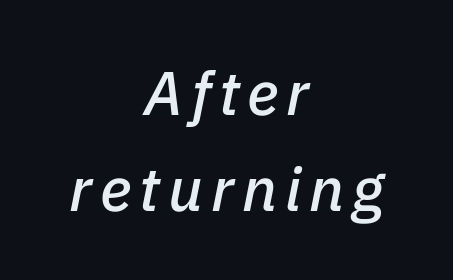
Q: Is the text italic (slanted)? A: Yes, it leans right by about 11 degrees.
Q: Is the text underlined? A: No.
Q: How is the paragraph aligned? A: Centered.
Q: Is the spacing between lines tight, normal or loose? A: Normal.
Q: Width (condensed, normal, or wide)? A: Normal.
Q: Stroke contrast? A: Low.
Q: x-height? A: Medium.
Q: Monospaced? A: No.
